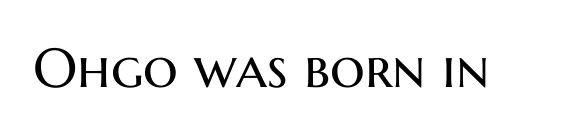
Q: Is the text bold? A: No.
Q: Is the text italic (slanted)? A: No, it is upright.
Q: Is the typeface a serif or a sans-serif typeface? A: Sans-serif.
Q: Is the text underlined? A: No.
Q: Is the spacing between letters normal or unusually wide? A: Normal.
Q: Width (condensed, normal, or wide)? A: Normal.
Q: Stroke contrast? A: Medium.
Q: x-height? A: Medium.
Q: Monospaced? A: No.
